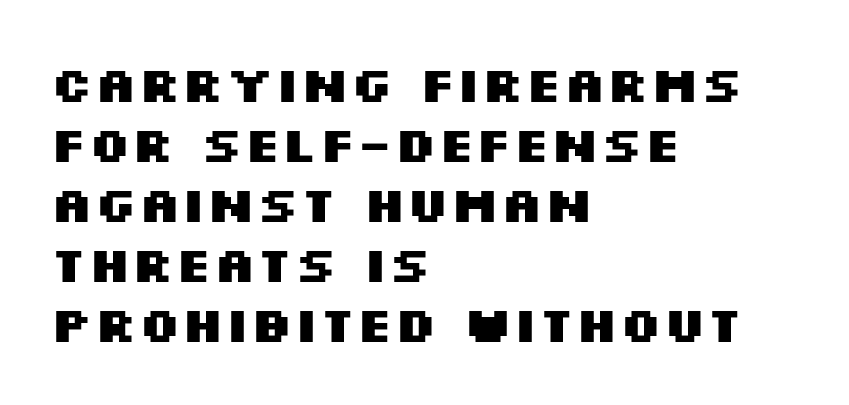
{"serif": "no", "italic": "no", "bold": "yes", "weight": "heavy", "width": "wide", "stroke_contrast": "medium", "x_height": "large", "monospaced": "no", "underline": "no", "align": "left", "line_spacing_ratio": 1.2, "letter_spacing": "normal", "letter_spacing_em": 0.0, "glyph_px": 50}
